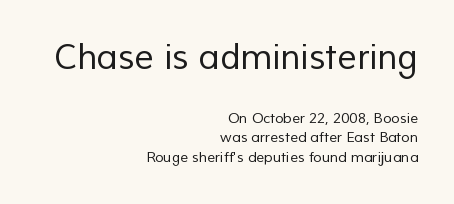
Glyph-to-glyph distance matches everyday printed text. Compare the two chunks: the upper has the greater cap height. The letters carry no serifs — their stems end cleanly without finishing strokes. All the whitespace from short lines collects on the left.
